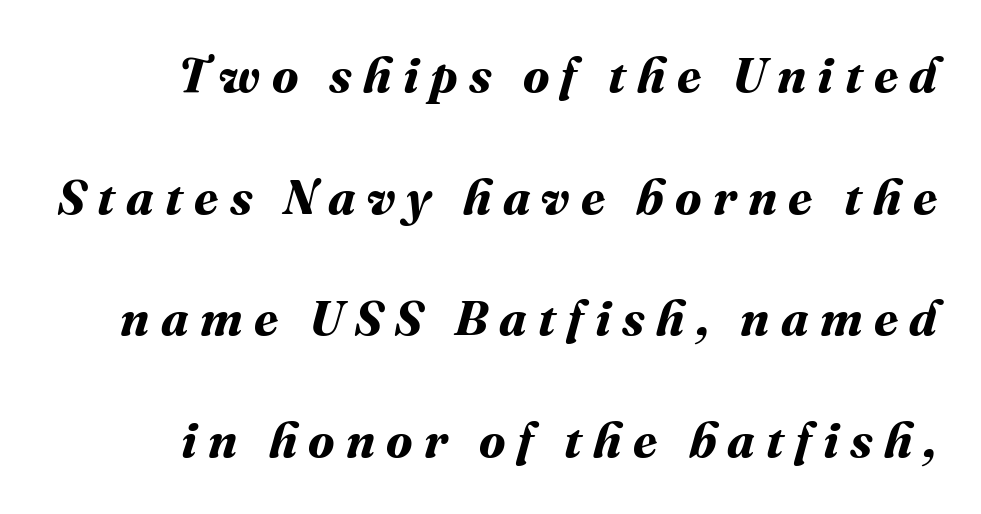
The image shows 49 px bold type; set right-aligned, loose line spacing (2.48x), unusually wide letter spacing (+0.23 em), not underlined; medium stroke contrast and a medium x-height.
